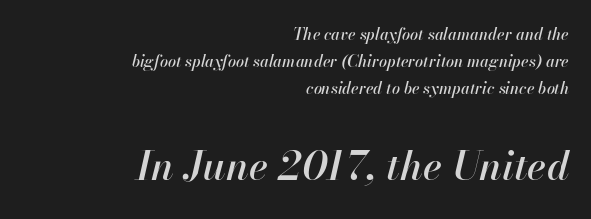
Compare the two chunks: the lower has the greater cap height. The line texture is even and compact thanks to regular tracking. Think of a printed novel: that variable character pitch is what you see here. The block of text has a typical density, with ordinary space between rows. Is the type slanted? Yes — the strokes lean at a clear angle. A clean baseline with only descenders dipping below it.
